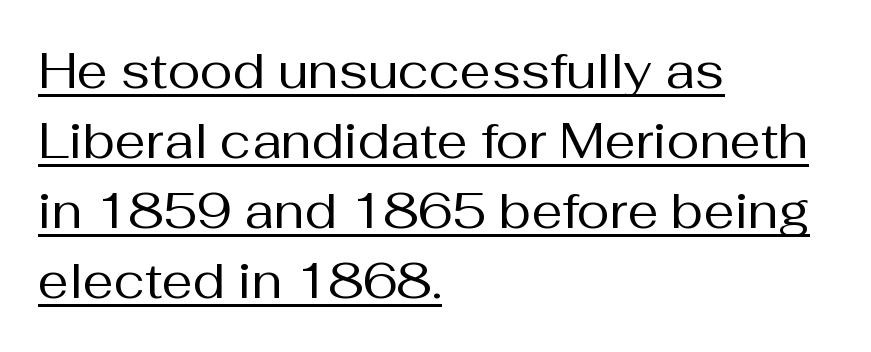
{"serif": "no", "italic": "no", "bold": "no", "weight": "regular", "width": "normal", "stroke_contrast": "medium", "x_height": "medium", "monospaced": "no", "underline": "yes", "align": "left", "line_spacing": "normal", "line_spacing_ratio": 1.43, "letter_spacing": "normal", "letter_spacing_em": 0.0, "glyph_px": 49}
